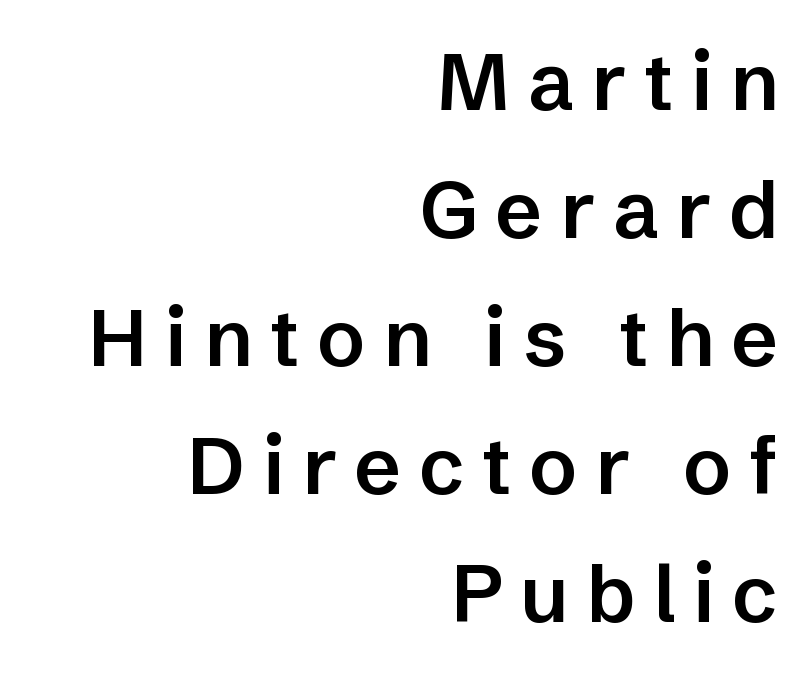
The passage shown is typed in a proportional face where columns would drift. Here the glyphs are tracked loosely, breaking word shapes into spaced letters. Horizontal bands of white between lines are of average thickness. Horizontal alignment here is rightward, an uncommon choice for prose. Type style note: lacks serifs. Just letters on the line, the space beneath them empty.
